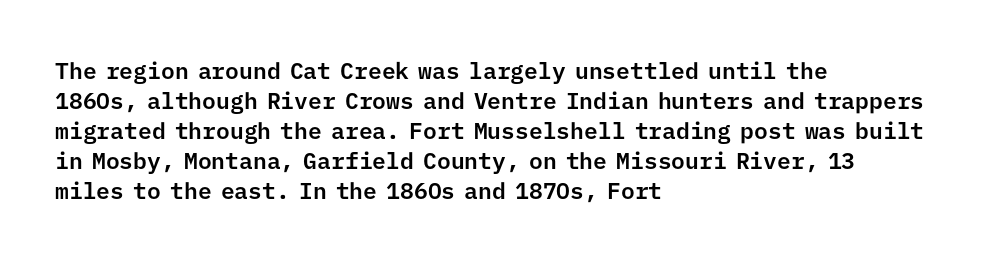
The image shows 23 px text type, upright; set left-aligned, normal line spacing (1.3x), normal letter spacing, not underlined.
